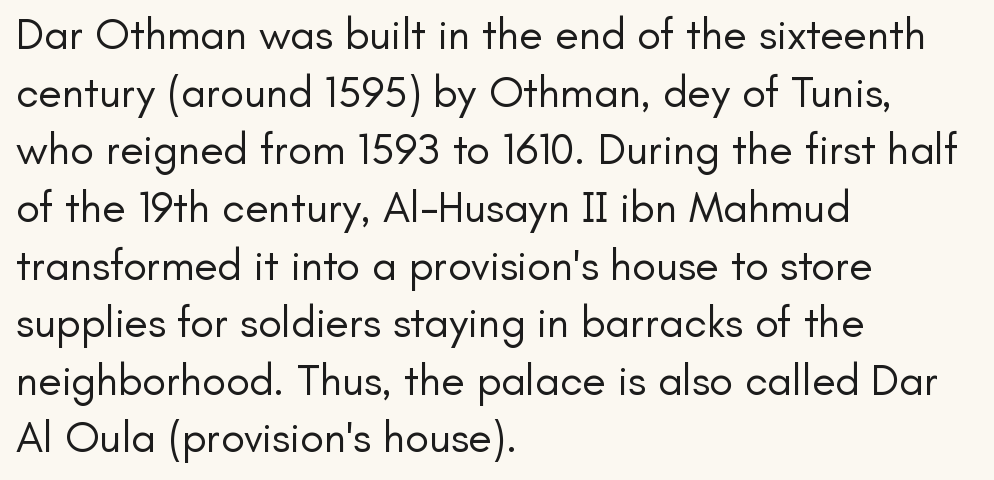
The image shows 44 px regular-weight sans-serif type, upright; set left-aligned, normal line spacing (1.31x), normal letter spacing, not underlined; low stroke contrast and a small x-height.
